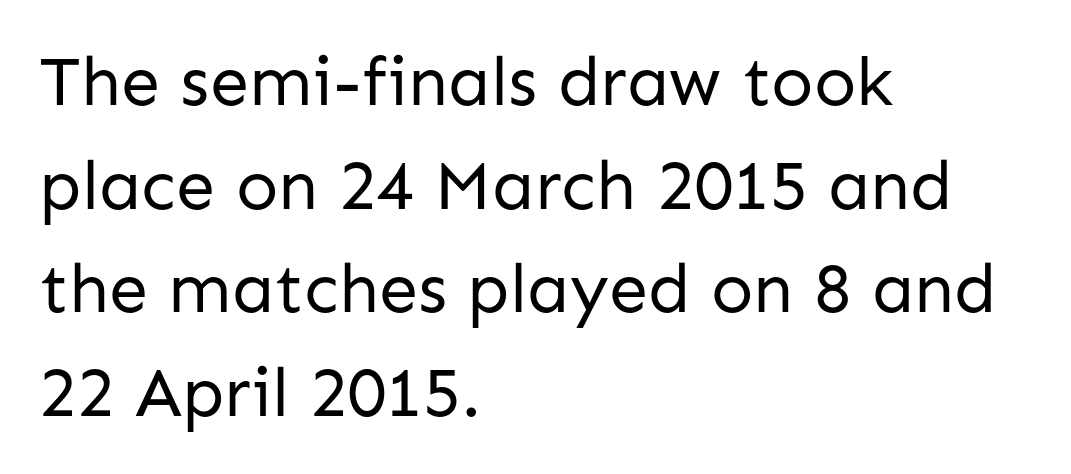
These glyphs show unthickened strokes, regular width or finer. The line-height multiplier appears to be the usual default. Stroke terminals: plain, sans-serif. Varying glyph widths throughout — classic text-font behaviour. The passage is arranged the way most books set body copy — flush left. Quick note: underline off.
